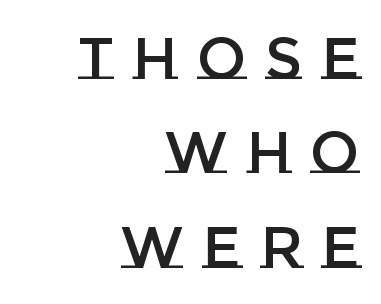
The image shows 59 px text type, upright; set right-aligned, normal line spacing (1.6x), unusually wide letter spacing (+0.32 em), not underlined; low stroke contrast and a large x-height.
